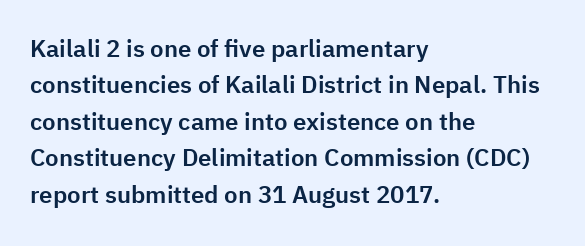
The image shows 24 px text type, upright; set left-aligned, normal line spacing (1.52x), normal letter spacing, not underlined.
